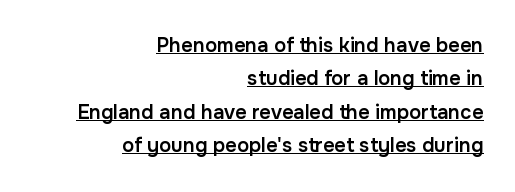
{"italic": "no", "bold": "semi", "underline": "yes", "align": "right", "line_spacing": "normal", "line_spacing_ratio": 1.67, "letter_spacing": "normal", "letter_spacing_em": 0.0, "glyph_px": 20}
